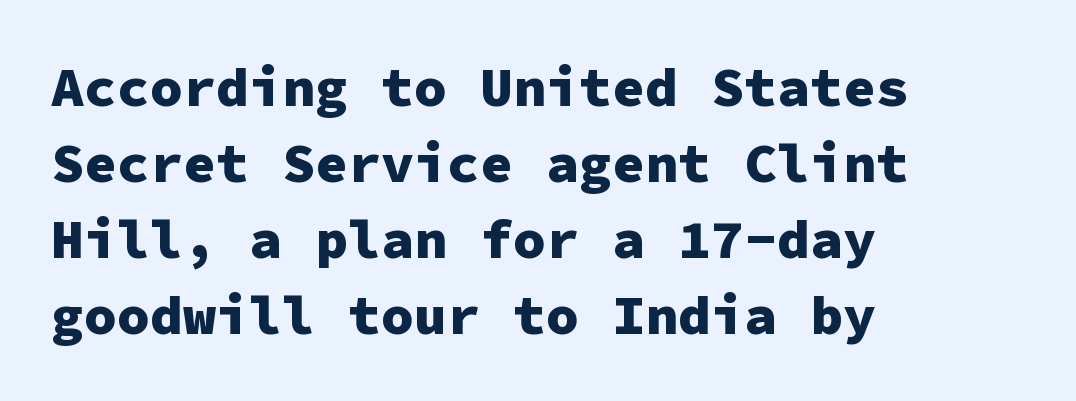
The image shows 55 px heavy sans-serif type, upright, monospaced; set left-aligned, normal line spacing (1.38x), normal letter spacing, not underlined; low stroke contrast and a medium x-height.
